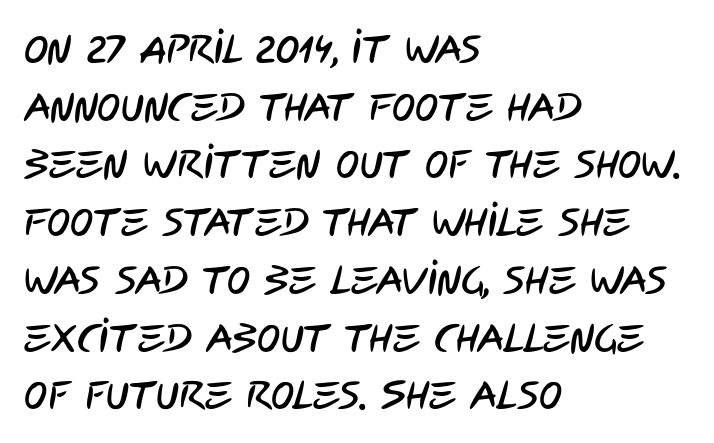
The image shows 39 px condensed sans-serif type; set left-aligned, normal line spacing (1.48x), normal letter spacing, not underlined; low stroke contrast and a large x-height.
